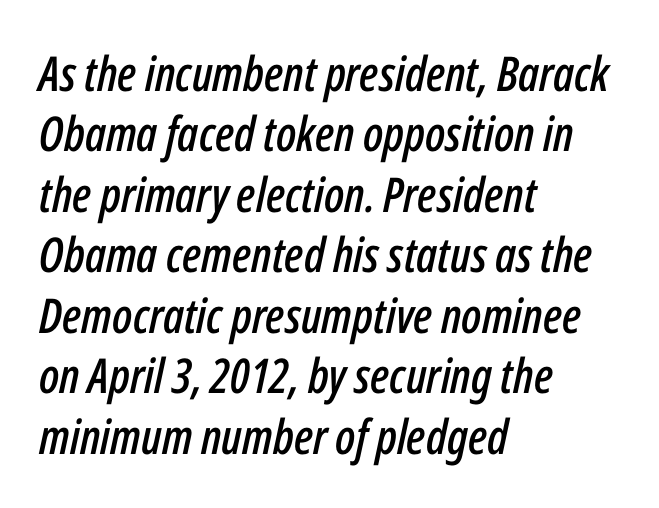
{"italic": "yes", "lean": "right", "slant_degrees": 12, "width": "condensed", "stroke_contrast": "low", "x_height": "medium", "monospaced": "no", "underline": "no", "align": "left", "line_spacing": "normal", "line_spacing_ratio": 1.26, "letter_spacing": "normal", "letter_spacing_em": 0.0, "glyph_px": 48}
